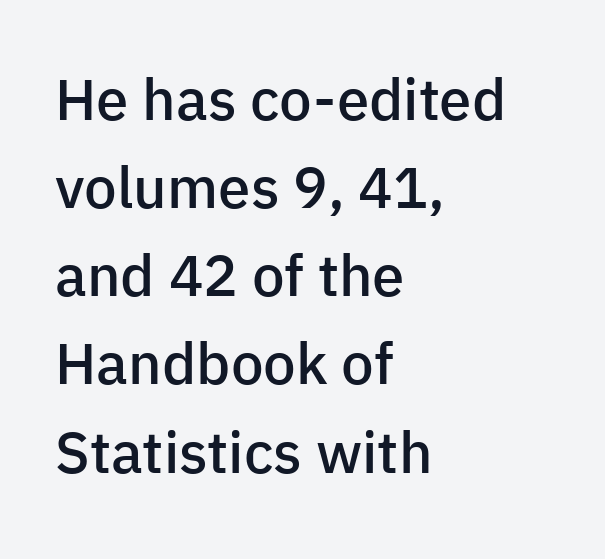
Q: Is the text bold? A: Semi-bold.
Q: Is the text italic (slanted)? A: No, it is upright.
Q: Is the typeface a serif or a sans-serif typeface? A: Sans-serif.
Q: Is the text underlined? A: No.
Q: How is the paragraph aligned? A: Left-aligned.
Q: Is the spacing between letters normal or unusually wide? A: Normal.
Q: Is the spacing between lines tight, normal or loose? A: Normal.
Q: Width (condensed, normal, or wide)? A: Normal.
Q: Stroke contrast? A: Low.
Q: x-height? A: Medium.
Q: Monospaced? A: No.
